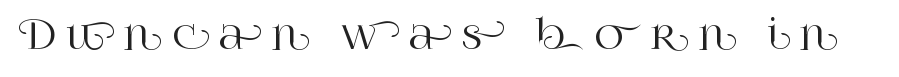
{"serif": "yes", "italic": "no", "width": "normal", "stroke_contrast": "high", "x_height": "large", "monospaced": "no", "underline": "no", "letter_spacing": "wide", "letter_spacing_em": 0.24, "glyph_px": 40}
